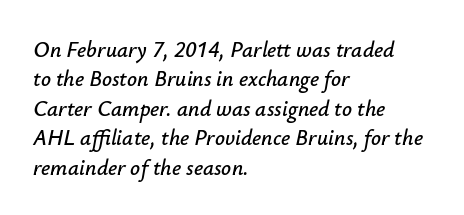
{"italic": "yes", "lean": "right", "slant_degrees": 12, "underline": "no", "align": "left", "line_spacing": "normal", "line_spacing_ratio": 1.34, "letter_spacing": "normal", "letter_spacing_em": 0.0, "glyph_px": 22}
